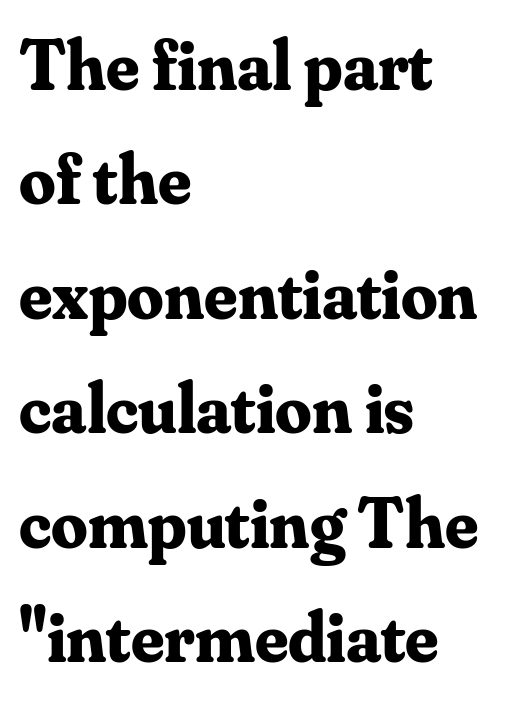
This sample uses plain, unmodified letter spacing. The type sits square on the baseline with zero lean. Descenders are the only things crossing below the line. Pretty heavy lettering here — definitely bold. You could not count columns in this text — the font is proportionally spaced.
